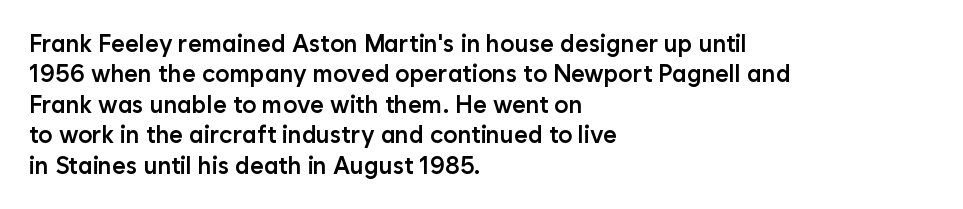
Q: Is the text bold? A: Semi-bold.
Q: Is the text italic (slanted)? A: No, it is upright.
Q: Is the text underlined? A: No.
Q: How is the paragraph aligned? A: Left-aligned.
Q: Is the spacing between letters normal or unusually wide? A: Normal.
Q: Is the spacing between lines tight, normal or loose? A: Normal.
